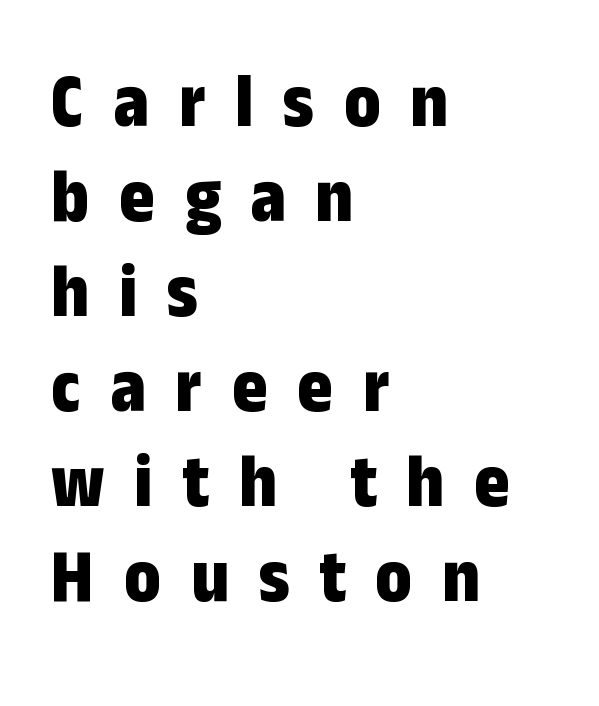
{"serif": "no", "italic": "no", "bold": "yes", "weight": "bold", "width": "condensed", "stroke_contrast": "low", "x_height": "medium", "monospaced": "no", "underline": "no", "align": "left", "line_spacing": "normal", "line_spacing_ratio": 1.25, "letter_spacing": "wide", "letter_spacing_em": 0.39, "glyph_px": 76}
